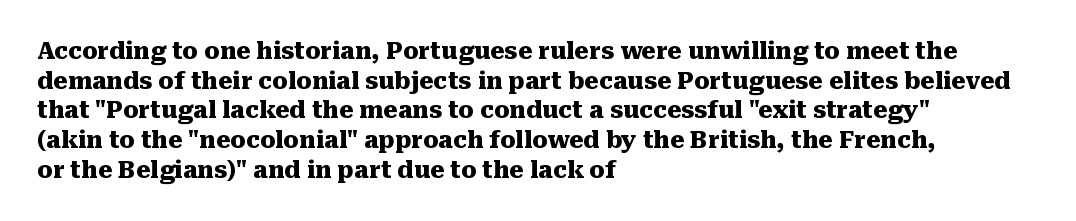
Is there any slant? The stems are plumb. Nothing unusual about the tracking: characters are spaced as the font intends. These words are printed bold, with thick strokes throughout. Evenly set lines give the paragraph a standard silhouette.
